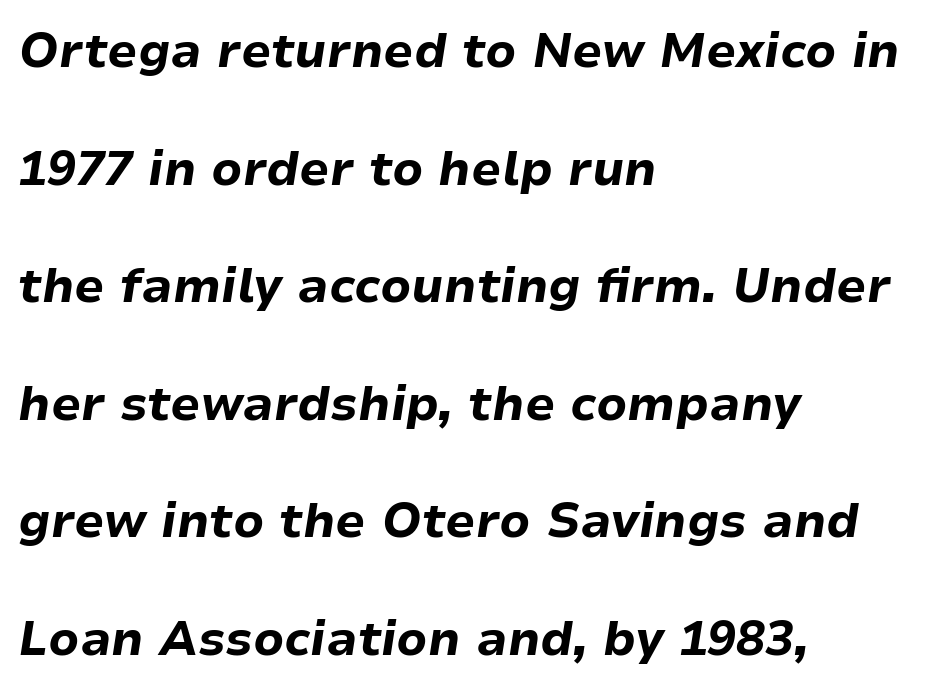
The image shows 48 px bold type, italic (leaning right); set left-aligned, loose line spacing (2.45x), normal letter spacing, not underlined; low stroke contrast and a medium x-height.
